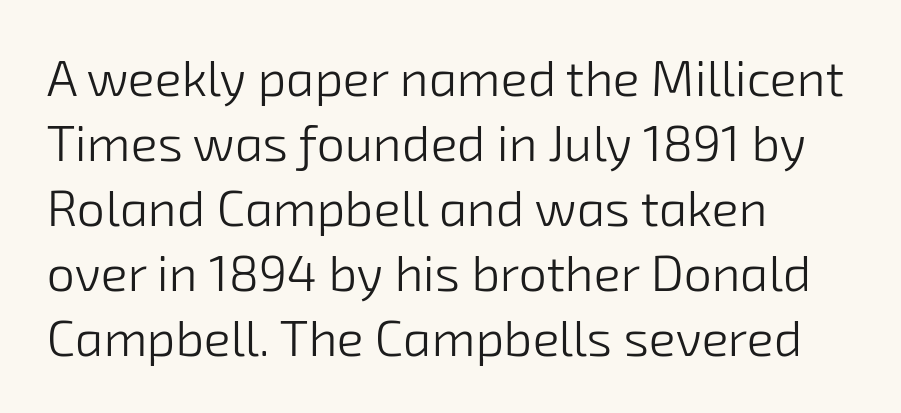
A typesetter would call this proportional, since set widths differ per character. This rendering uses left alignment, leaving the right contour irregular. The tracking reads as untouched default to a designer's eye. The lines sit at an ordinary, default distance from one another. The passage shown is not underscored anywhere. Stroke terminals: plain, sans-serif.
